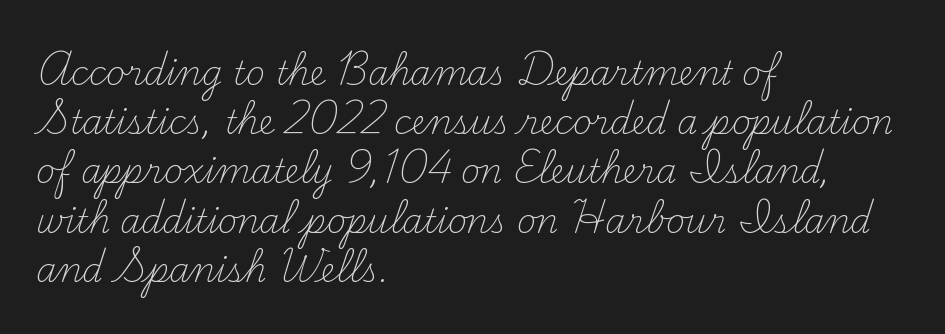
The image shows 33 px light type; set left-aligned, normal line spacing (1.49x), normal letter spacing, not underlined; medium stroke contrast and a small x-height.
